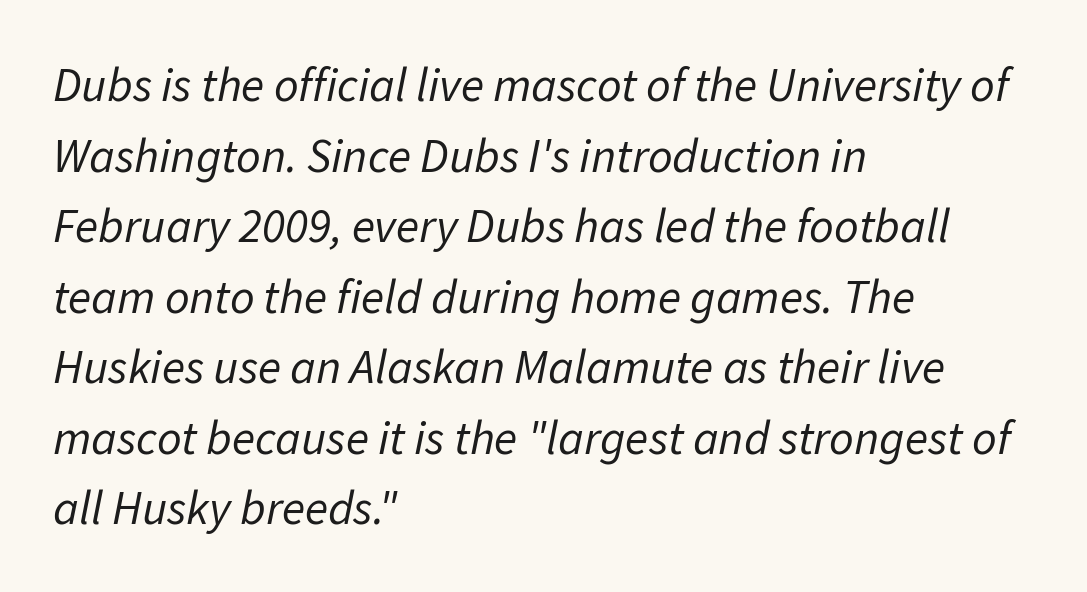
{"italic": "yes", "lean": "right", "slant_degrees": 11, "bold": "no", "weight": "regular", "width": "normal", "stroke_contrast": "low", "x_height": "medium", "monospaced": "no", "underline": "no", "align": "left", "line_spacing": "normal", "line_spacing_ratio": 1.47, "letter_spacing": "normal", "letter_spacing_em": 0.0, "glyph_px": 48}
